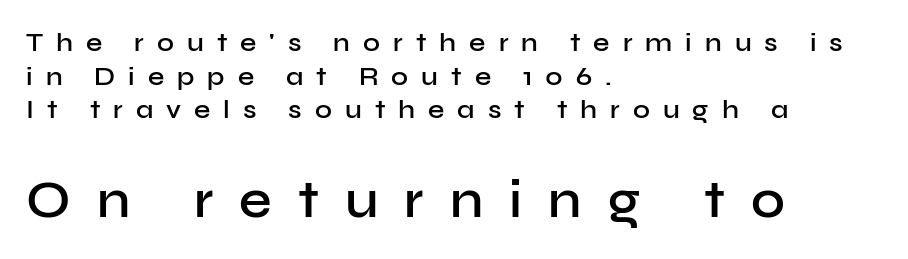
Proportional: the letters do not fall into vertical columns. Loose tracking; the words dissolve into strings of separated letters. I'd describe the lettering as semibold — firm but not a full bold. Summary of vertical rhythm: regular, with standard interline spacing. Caption: upper text group reduced, lower text group enlarged.
